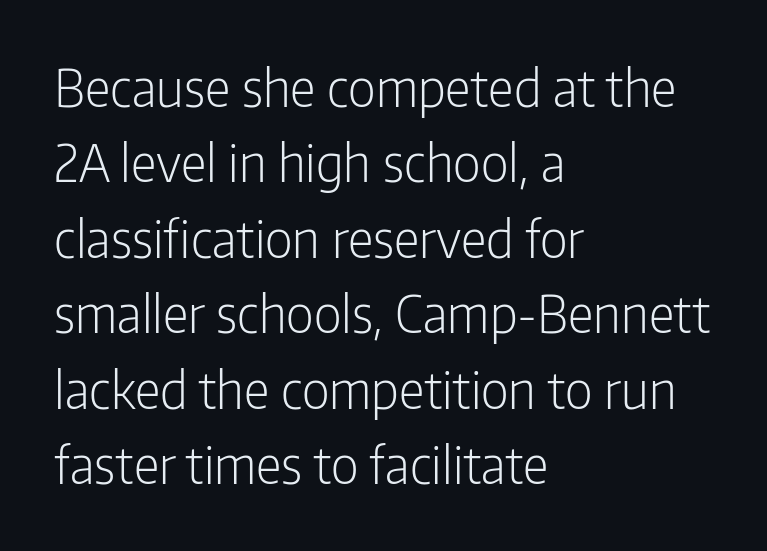
The image shows 51 px light, condensed sans-serif type, upright; set left-aligned, normal line spacing (1.48x), normal letter spacing, not underlined; low stroke contrast and a medium x-height.
